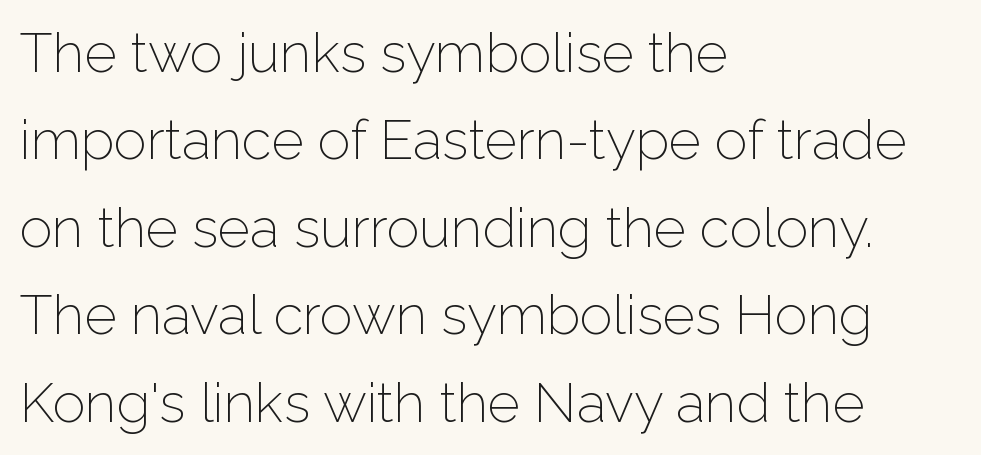
The image shows 55 px light sans-serif type, upright; set left-aligned, normal line spacing (1.59x), normal letter spacing, not underlined; low stroke contrast and a medium x-height.
